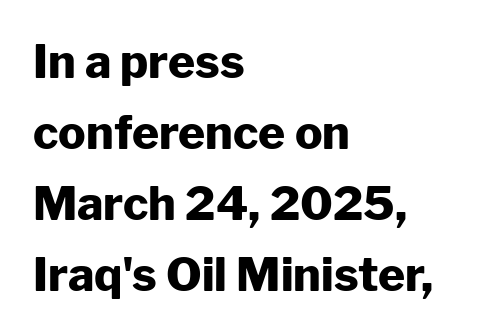
Q: Is the text bold? A: Yes.
Q: Is the text italic (slanted)? A: No, it is upright.
Q: Is the typeface a serif or a sans-serif typeface? A: Sans-serif.
Q: Is the text underlined? A: No.
Q: How is the paragraph aligned? A: Left-aligned.
Q: Is the spacing between letters normal or unusually wide? A: Normal.
Q: Is the spacing between lines tight, normal or loose? A: Normal.
Q: Width (condensed, normal, or wide)? A: Normal.
Q: Stroke contrast? A: Low.
Q: x-height? A: Medium.
Q: Monospaced? A: No.
